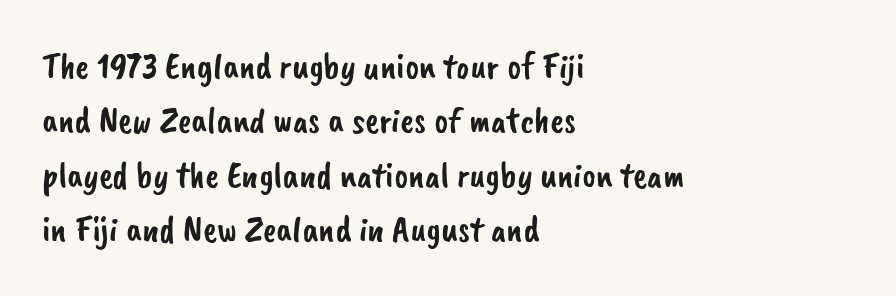
{"serif": "no", "width": "normal", "stroke_contrast": "low", "x_height": "small", "monospaced": "no", "underline": "no", "align": "left", "line_spacing": "normal", "line_spacing_ratio": 1.47, "letter_spacing": "normal", "letter_spacing_em": 0.0, "glyph_px": 37}
